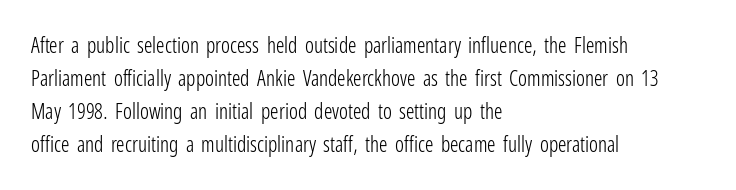
{"italic": "no", "bold": "no", "underline": "no", "align": "left", "line_spacing": "normal", "line_spacing_ratio": 1.57, "letter_spacing": "normal", "letter_spacing_em": 0.0, "glyph_px": 21}
